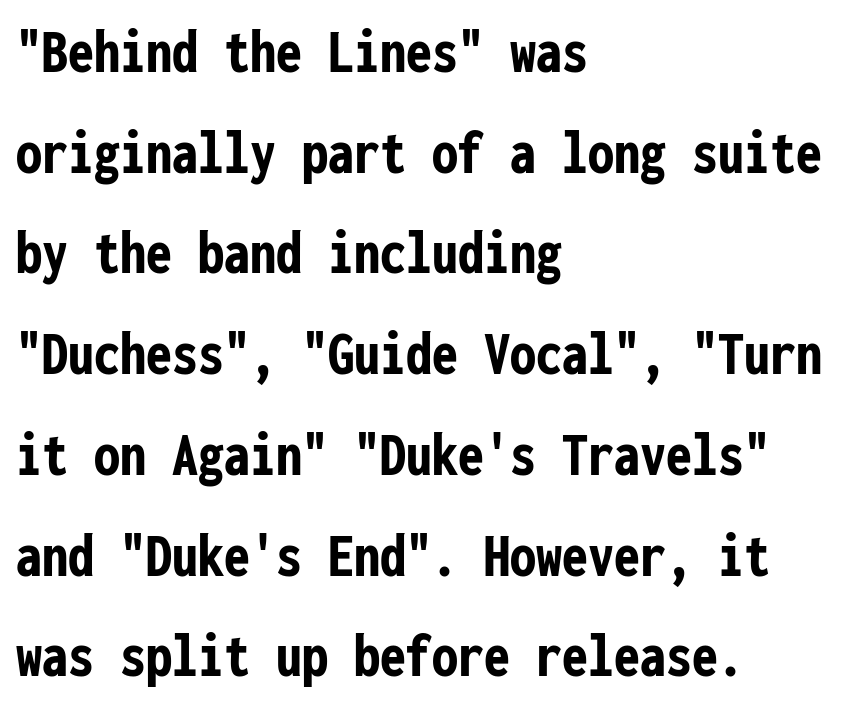
{"serif": "no", "italic": "no", "bold": "yes", "weight": "semibold", "width": "condensed", "stroke_contrast": "low", "x_height": "medium", "monospaced": "yes", "underline": "no", "align": "left", "line_spacing": "normal", "line_spacing_ratio": 1.55, "letter_spacing": "normal", "letter_spacing_em": 0.0, "glyph_px": 65}
